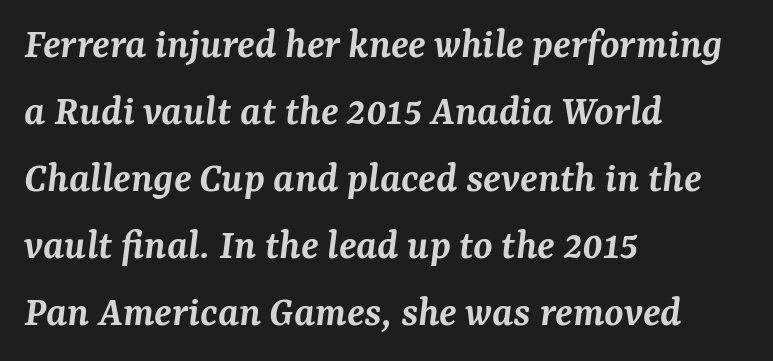
Q: Is the text bold? A: Semi-bold.
Q: Is the text italic (slanted)? A: Yes, it leans right by about 7 degrees.
Q: Is the typeface a serif or a sans-serif typeface? A: Serif.
Q: Is the text underlined? A: No.
Q: How is the paragraph aligned? A: Left-aligned.
Q: Is the spacing between letters normal or unusually wide? A: Normal.
Q: Is the spacing between lines tight, normal or loose? A: Normal.
Q: Width (condensed, normal, or wide)? A: Normal.
Q: Stroke contrast? A: Medium.
Q: x-height? A: Medium.
Q: Monospaced? A: No.
